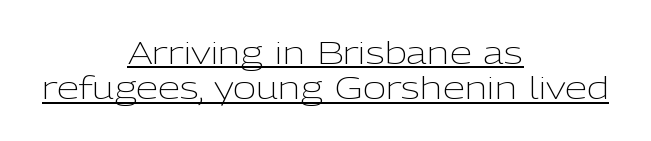
No extra ink here — the face is not bold. Horizontal alignment here is central, giving a formal, balanced look. Proportional: the letters do not fall into vertical columns. The letters sit at their default tracking, neither squeezed nor spread. Each new line begins almost immediately beneath the previous one.
